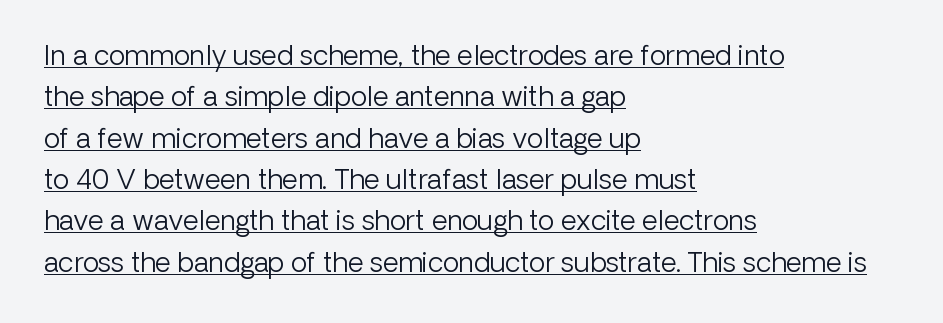
What's the leading like? Ordinary, nothing unusual. Like a heading marked for emphasis, these lines bear an underscore. Standard letterfit; no display-style spreading of the glyphs. Quick note: not italic, upright. The paragraph shown leans on its left margin. Heft: none added — not bold.
